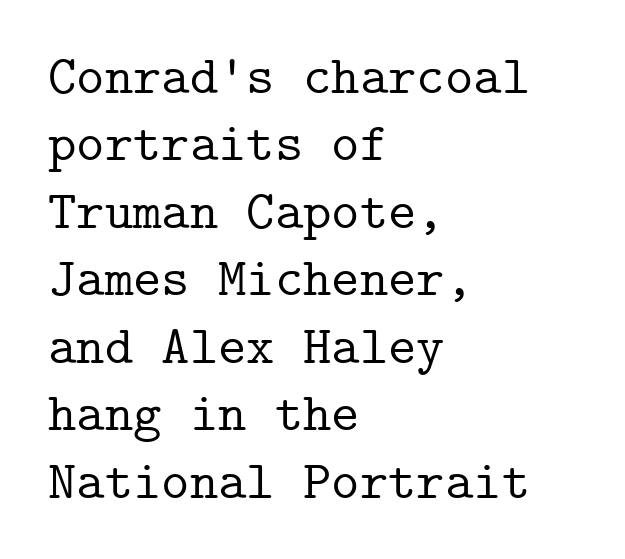
The image shows 54 px serif type, upright, monospaced; set left-aligned, normal line spacing (1.25x), normal letter spacing, not underlined; low stroke contrast and a medium x-height.
